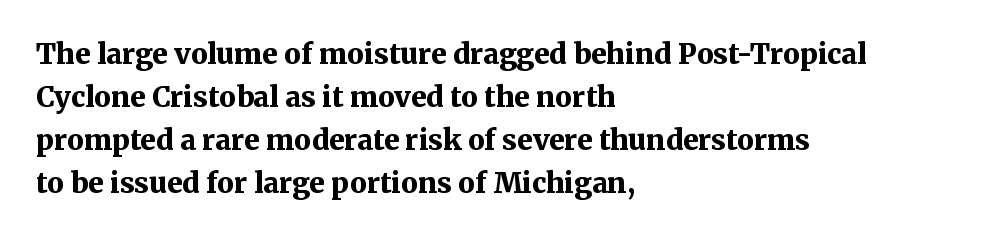
The image shows 28 px bold serif type, upright; set left-aligned, normal line spacing (1.54x), normal letter spacing, not underlined; medium stroke contrast and a medium x-height.
